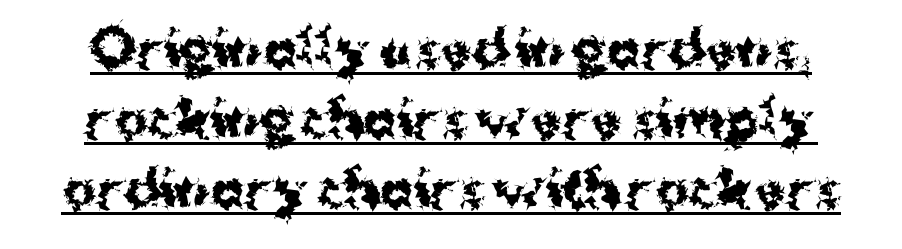
The image shows 50 px bold sans-serif type, upright; set normal line spacing (1.4x), normal letter spacing, underlined; medium stroke contrast and a medium x-height.
